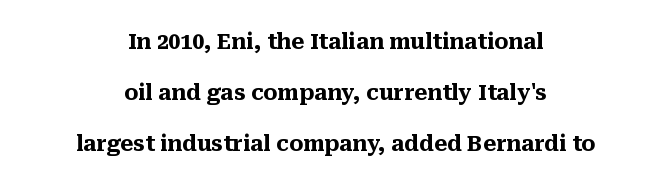
{"italic": "no", "bold": "yes", "underline": "no", "align": "center", "line_spacing": "loose", "line_spacing_ratio": 2.43, "letter_spacing": "normal", "letter_spacing_em": 0.0, "glyph_px": 21}
